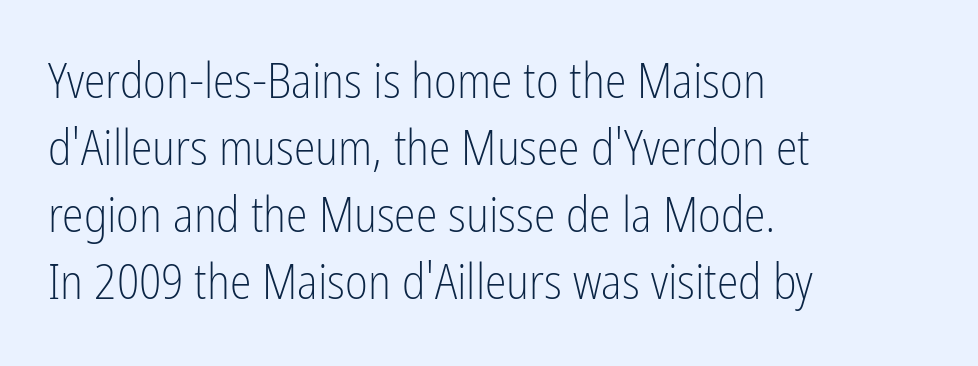
Line spacing here is normal. Look at the tracking — it's just the regular setting, nothing added. Here the designer chose a conventional face with non-uniform glyph widths. Font category for this specimen: sans-serif. Which margin do the lines hug? The left one — the right edge is uneven. These lines were composed using upright roman letters.
